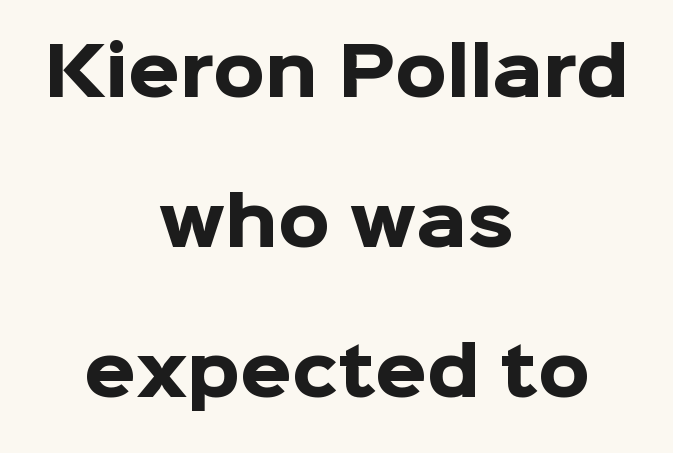
Q: Is the text bold? A: Yes.
Q: Is the text italic (slanted)? A: No, it is upright.
Q: Is the typeface a serif or a sans-serif typeface? A: Sans-serif.
Q: Is the text underlined? A: No.
Q: How is the paragraph aligned? A: Centered.
Q: Is the spacing between letters normal or unusually wide? A: Normal.
Q: Is the spacing between lines tight, normal or loose? A: Loose.
Q: Width (condensed, normal, or wide)? A: Normal.
Q: Stroke contrast? A: Low.
Q: x-height? A: Medium.
Q: Monospaced? A: No.
